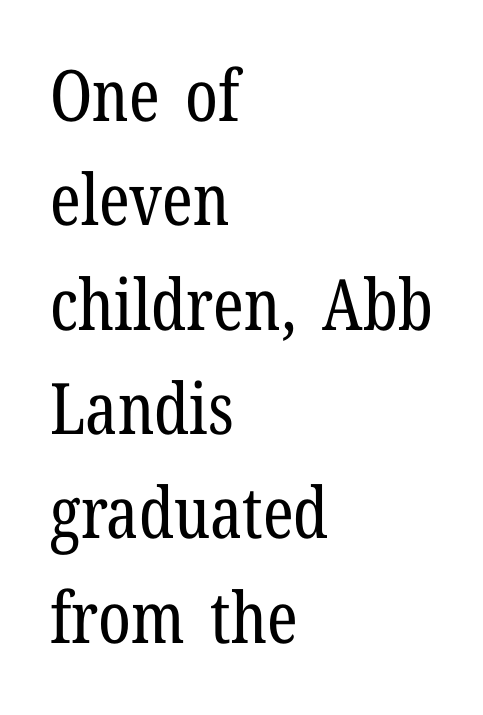
Do the letters lean? They stand straight. Type without underlining. Are there feet on the stems? There are — it's a serif. This rendering leaves character spacing at its baseline value. Each letter keeps its own natural width here, so spacing adapts to shape. This sample keeps an unexceptional amount of space between lines.
